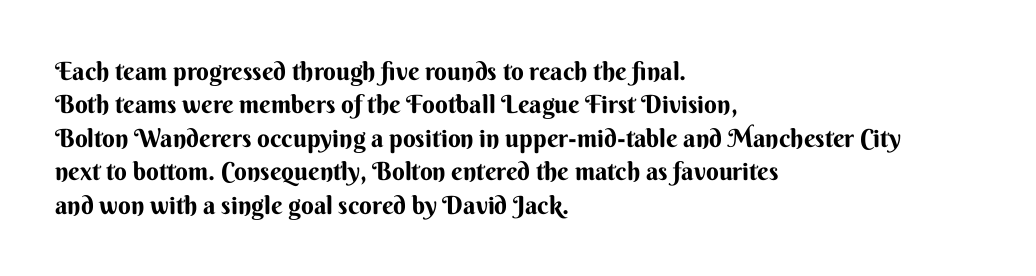
{"italic": "no", "underline": "no", "align": "left", "line_spacing": "normal", "line_spacing_ratio": 1.34, "letter_spacing": "normal", "letter_spacing_em": 0.0, "glyph_px": 25}
